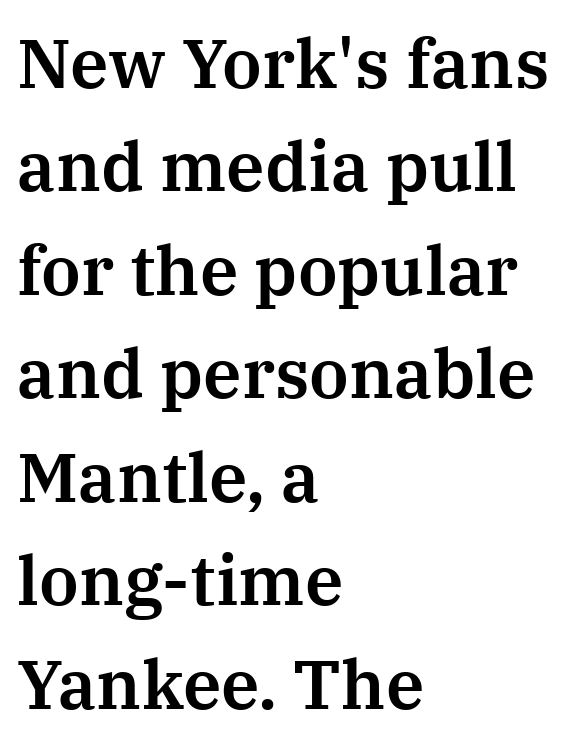
Here the designer chose a conventional face with non-uniform glyph widths. Serif or sans? Serif — the stroke terminals have little feet. Left-aligned paragraph, ragged on the right. The vertical gap from one line to the next is medium.
